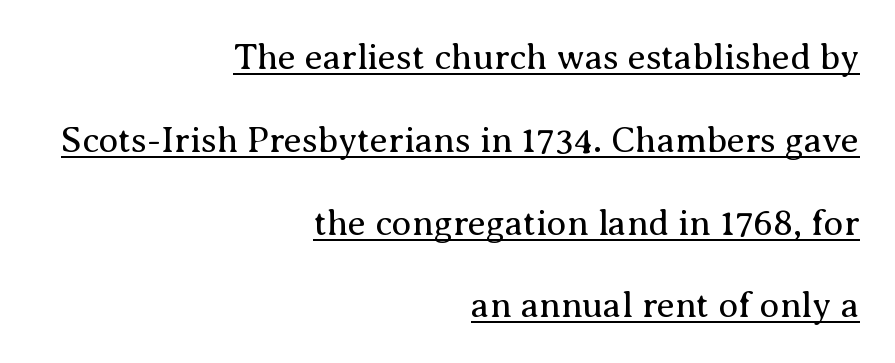
{"serif": "yes", "italic": "no", "bold": "no", "weight": "regular", "width": "normal", "stroke_contrast": "medium", "x_height": "medium", "monospaced": "no", "underline": "yes", "align": "right", "line_spacing": "loose", "line_spacing_ratio": 2.3, "letter_spacing": "normal", "letter_spacing_em": 0.0, "glyph_px": 36}
